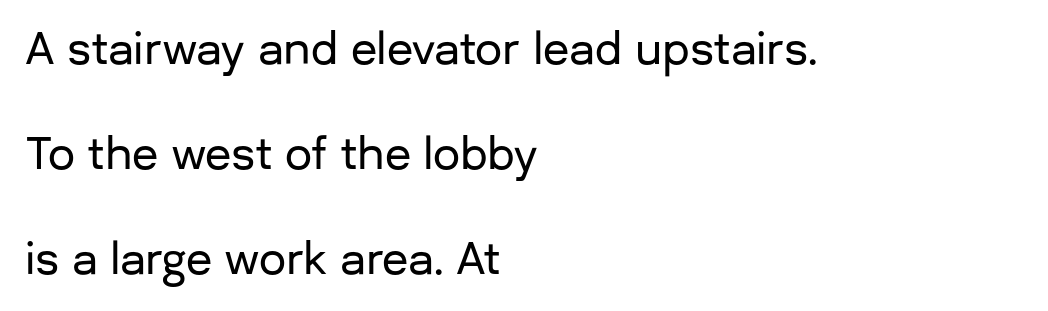
The image shows 43 px sans-serif type, upright; set left-aligned, loose line spacing (2.44x), normal letter spacing, not underlined; low stroke contrast and a medium x-height.
